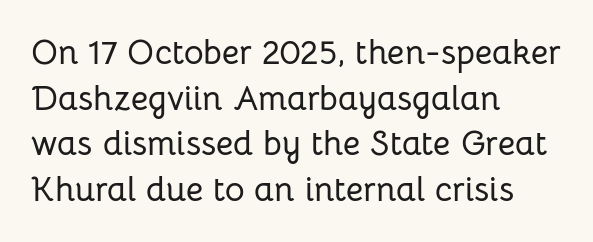
{"serif": "no", "italic": "no", "width": "normal", "stroke_contrast": "low", "x_height": "medium", "monospaced": "no", "underline": "no", "align": "left", "line_spacing": "normal", "line_spacing_ratio": 1.34, "letter_spacing": "normal", "letter_spacing_em": 0.0, "glyph_px": 34}
